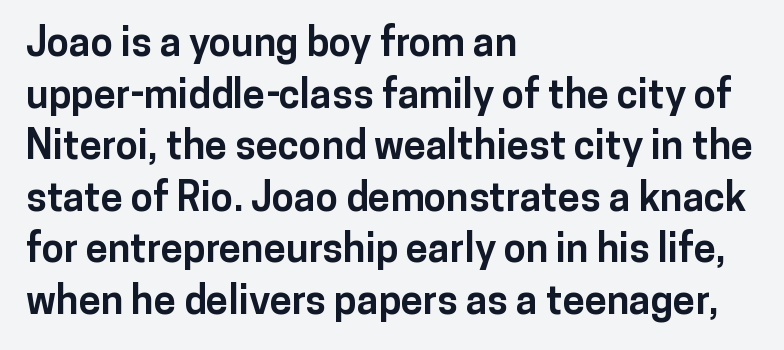
Q: Is the text bold? A: Yes.
Q: Is the text italic (slanted)? A: No, it is upright.
Q: Is the typeface a serif or a sans-serif typeface? A: Sans-serif.
Q: Is the text underlined? A: No.
Q: How is the paragraph aligned? A: Left-aligned.
Q: Is the spacing between letters normal or unusually wide? A: Normal.
Q: Is the spacing between lines tight, normal or loose? A: Normal.
Q: Width (condensed, normal, or wide)? A: Normal.
Q: Stroke contrast? A: Low.
Q: x-height? A: Medium.
Q: Monospaced? A: No.
